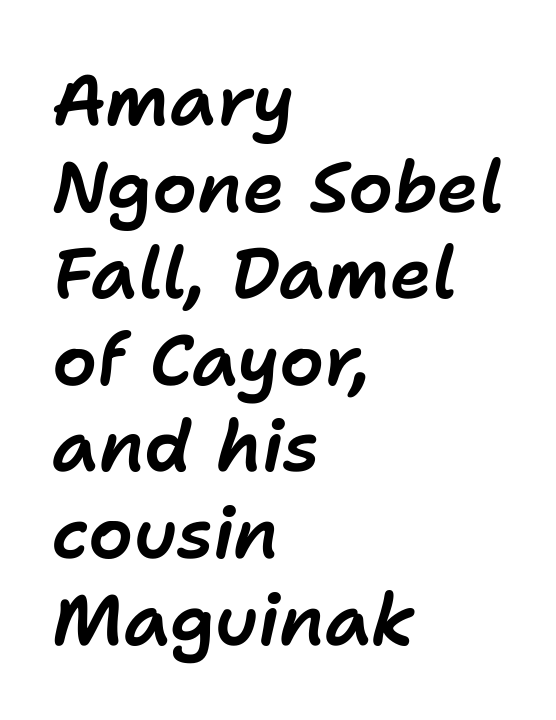
{"italic": "yes", "lean": "right", "slant_degrees": 11, "width": "normal", "stroke_contrast": "low", "x_height": "medium", "monospaced": "no", "underline": "no", "align": "left", "line_spacing_ratio": 1.22, "letter_spacing": "normal", "letter_spacing_em": 0.0, "glyph_px": 71}
